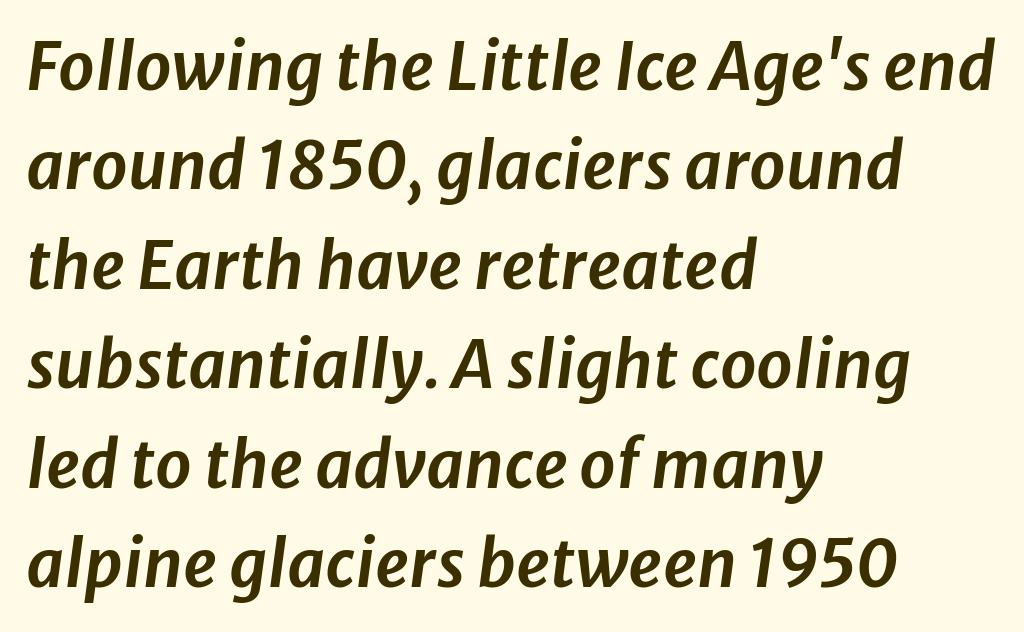
Q: Is the text italic (slanted)? A: Yes, it leans right by about 8 degrees.
Q: Is the text underlined? A: No.
Q: How is the paragraph aligned? A: Left-aligned.
Q: Is the spacing between letters normal or unusually wide? A: Normal.
Q: Is the spacing between lines tight, normal or loose? A: Normal.
Q: Width (condensed, normal, or wide)? A: Normal.
Q: Stroke contrast? A: Low.
Q: x-height? A: Medium.
Q: Monospaced? A: No.
